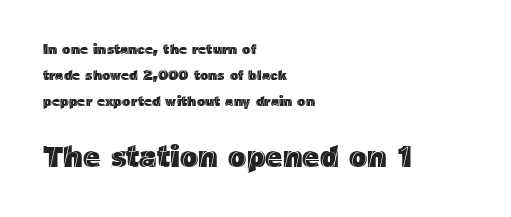
Posture: upright roman. The space directly below the letters is spotless. Of the two passages, the one underneath uses the larger point size. Each word holds together tightly as a unit, with standard inter-letter gaps.
